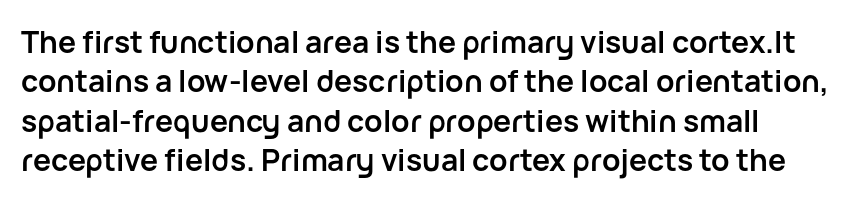
{"serif": "no", "italic": "no", "bold": "yes", "weight": "semibold", "width": "normal", "stroke_contrast": "low", "x_height": "medium", "monospaced": "no", "underline": "no", "line_spacing": "normal", "line_spacing_ratio": 1.31, "letter_spacing": "normal", "letter_spacing_em": 0.0, "glyph_px": 30}
